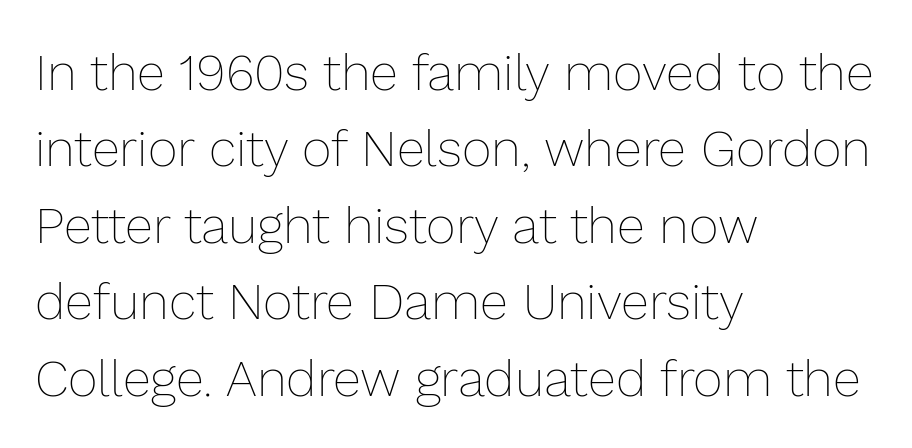
The image shows 51 px thin type, upright; set left-aligned, normal line spacing (1.5x), normal letter spacing, not underlined; low stroke contrast and a medium x-height.
